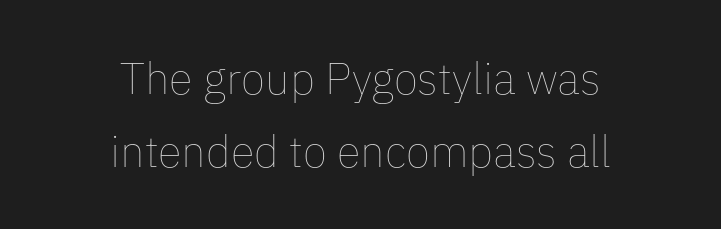
Q: Is the text bold? A: No.
Q: Is the text italic (slanted)? A: No, it is upright.
Q: Is the text underlined? A: No.
Q: How is the paragraph aligned? A: Centered.
Q: Is the spacing between letters normal or unusually wide? A: Normal.
Q: Is the spacing between lines tight, normal or loose? A: Normal.
Q: Width (condensed, normal, or wide)? A: Normal.
Q: Stroke contrast? A: Low.
Q: x-height? A: Medium.
Q: Monospaced? A: No.
